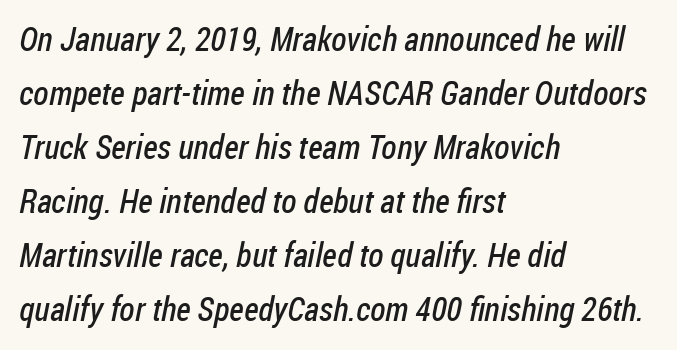
Q: Is the text bold? A: No.
Q: Is the typeface a serif or a sans-serif typeface? A: Sans-serif.
Q: Is the text underlined? A: No.
Q: How is the paragraph aligned? A: Left-aligned.
Q: Is the spacing between letters normal or unusually wide? A: Normal.
Q: Is the spacing between lines tight, normal or loose? A: Normal.
Q: Width (condensed, normal, or wide)? A: Condensed.
Q: Stroke contrast? A: Low.
Q: x-height? A: Medium.
Q: Monospaced? A: No.
